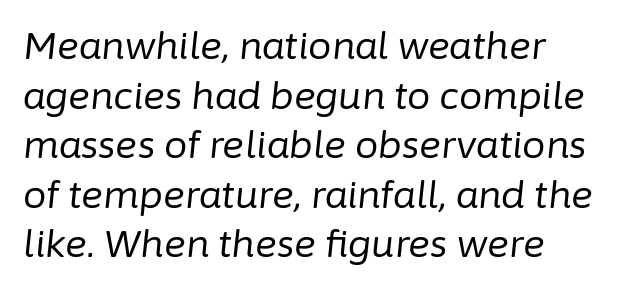
{"italic": "yes", "lean": "right", "slant_degrees": 6, "bold": "no", "weight": "regular", "width": "normal", "stroke_contrast": "low", "x_height": "medium", "monospaced": "no", "underline": "no", "align": "left", "line_spacing": "normal", "line_spacing_ratio": 1.34, "letter_spacing": "normal", "letter_spacing_em": 0.0, "glyph_px": 37}
